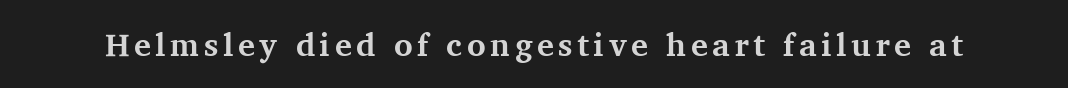
The image shows 32 px bold serif type, upright; set not underlined; medium stroke contrast and a medium x-height.
